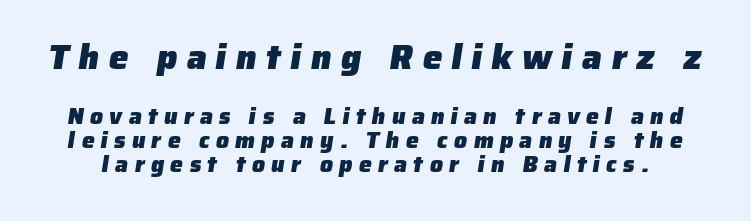
The image shows 35 px heavy sans-serif type; set tight line spacing (1.04x), unusually wide letter spacing (+0.27 em), not underlined; the first (top) block is 1.52x larger; low stroke contrast and a medium x-height.
